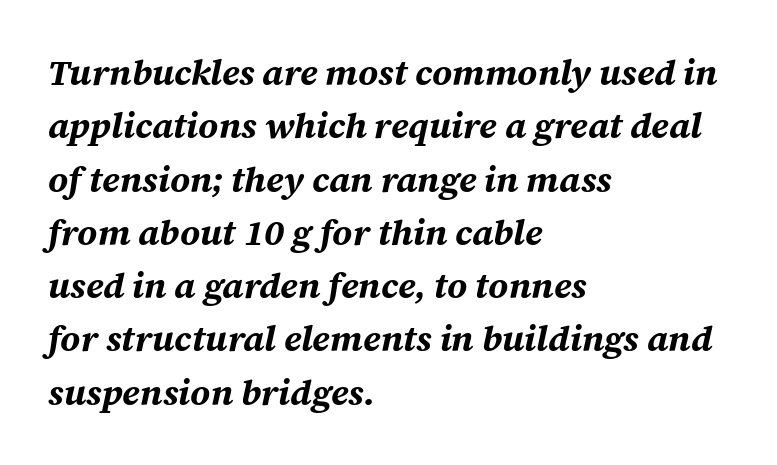
Do the characters align in a grid? No, the font is proportional. Here the glyphs are tracked normally, forming tight word shapes. The whole block is typeset with a tilt. Plain, unruled lines of type. Visually the block forms a straight wall on the left and a jagged coastline on the right. On the weight axis this lands at bold, roughly 700.
